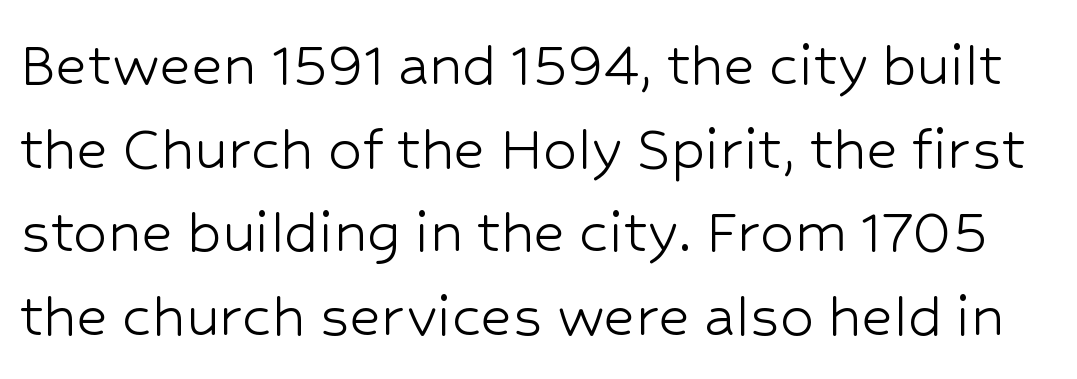
The image shows 68 px light sans-serif type, upright; set line spacing 1.23x, normal letter spacing, not underlined; low stroke contrast and a medium x-height.
